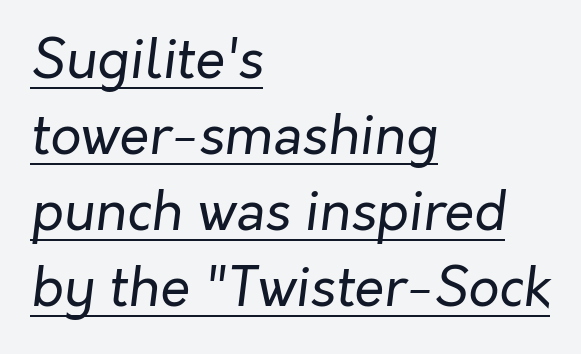
Q: Is the text bold? A: No.
Q: Is the text italic (slanted)? A: Yes, it leans right by about 7 degrees.
Q: Is the text underlined? A: Yes.
Q: How is the paragraph aligned? A: Left-aligned.
Q: Is the spacing between letters normal or unusually wide? A: Normal.
Q: Is the spacing between lines tight, normal or loose? A: Normal.
Q: Width (condensed, normal, or wide)? A: Normal.
Q: Stroke contrast? A: Low.
Q: x-height? A: Medium.
Q: Monospaced? A: No.
